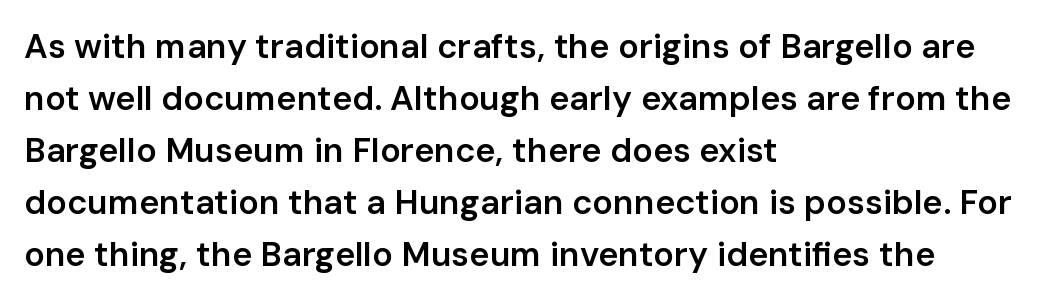
The image shows 34 px semibold sans-serif type, upright; set left-aligned, normal line spacing (1.53x), normal letter spacing, not underlined; low stroke contrast and a medium x-height.
